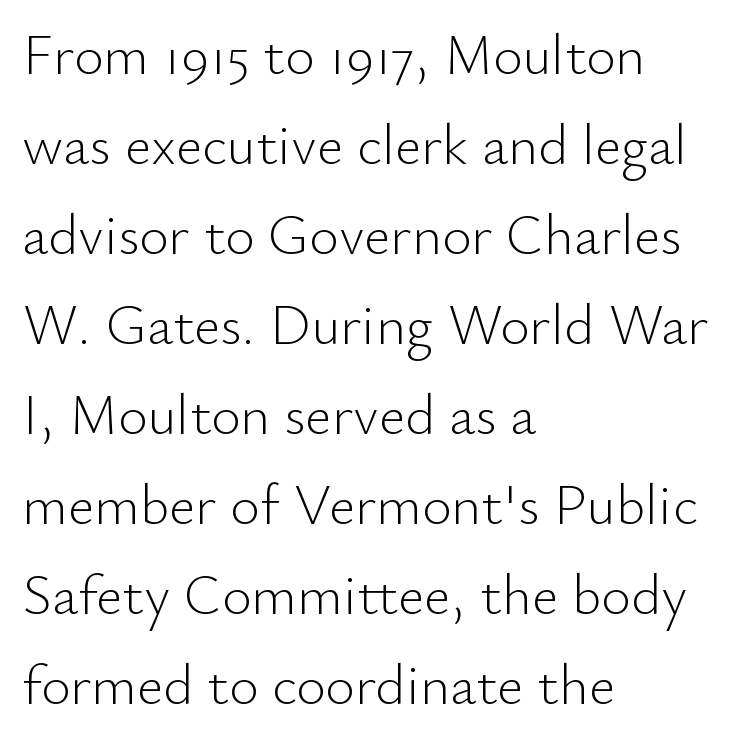
{"serif": "no", "italic": "no", "bold": "no", "weight": "light", "width": "normal", "stroke_contrast": "low", "x_height": "small", "monospaced": "no", "underline": "no", "align": "left", "line_spacing": "normal", "line_spacing_ratio": 1.58, "letter_spacing": "normal", "letter_spacing_em": 0.0, "glyph_px": 57}
